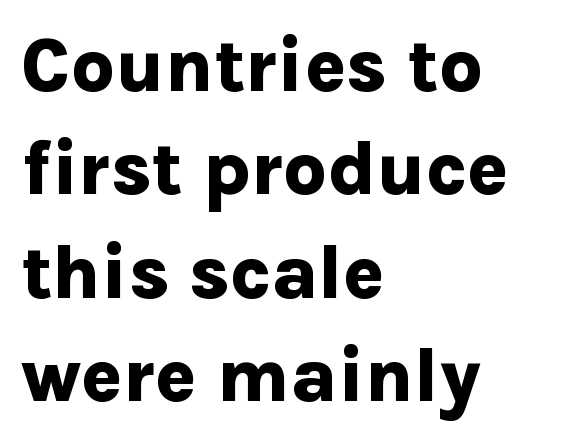
{"serif": "no", "italic": "no", "bold": "yes", "weight": "bold", "width": "normal", "stroke_contrast": "low", "x_height": "medium", "monospaced": "no", "underline": "no", "align": "left", "line_spacing": "normal", "line_spacing_ratio": 1.36, "letter_spacing": "normal", "letter_spacing_em": 0.0, "glyph_px": 76}
